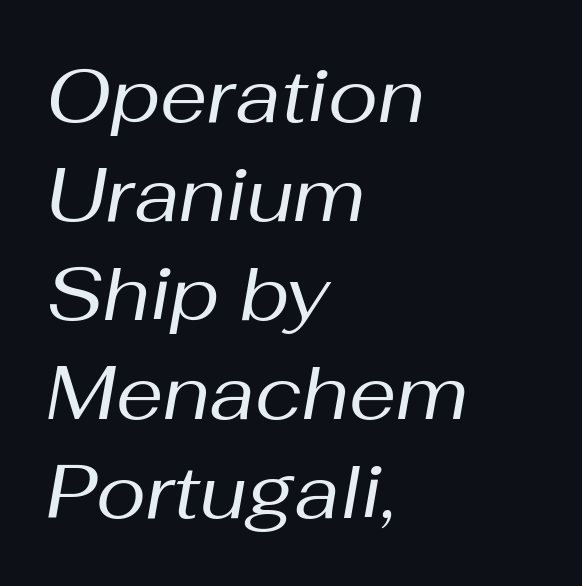
Think standard paragraph weight, or any step lighter than that. If you measured baseline to baseline, you'd find a middling distance. Character widths vary here, with narrow letters taking less room than wide ones. Horizontally, the lines are justified to the leading edge only. Slant detected: the letters are inclined.
